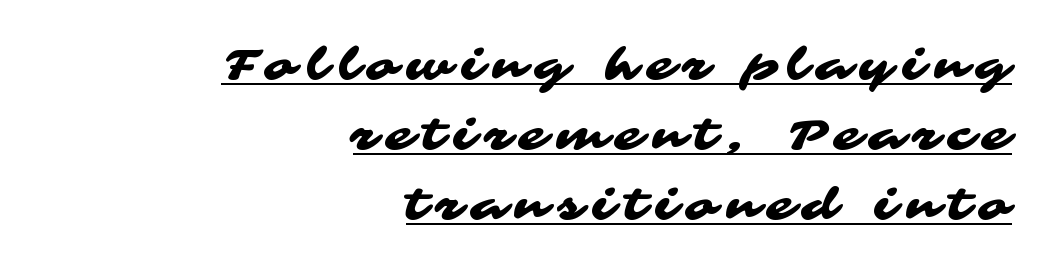
{"serif": "no", "width": "wide", "stroke_contrast": "medium", "x_height": "medium", "monospaced": "no", "underline": "yes", "align": "right", "line_spacing": "normal", "line_spacing_ratio": 1.59, "letter_spacing": "wide", "letter_spacing_em": 0.22, "glyph_px": 44}
